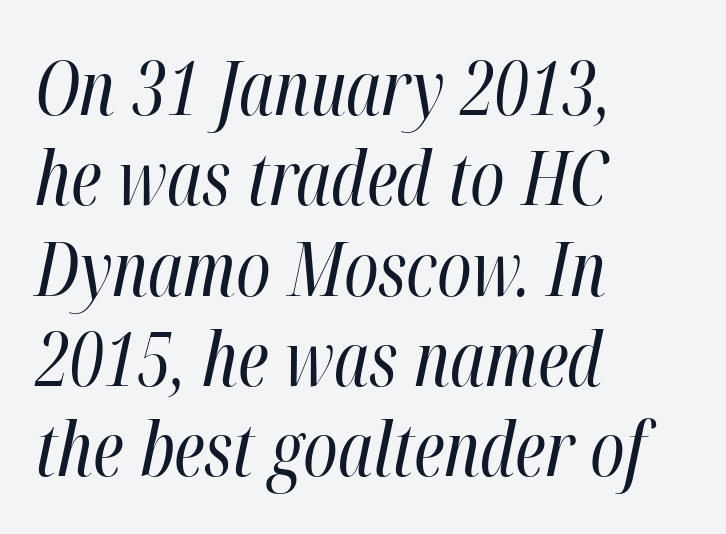
Lines of text with bare space underneath. The letterforms sit at book weight or below. Nobody touched the tracking dial on this one. In CSS terms this would be text-align: left.
